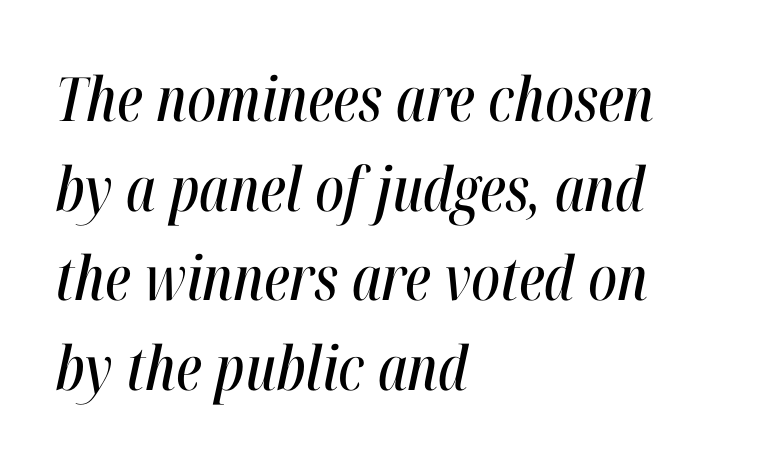
Compared with a centered layout, this one pins lines to the left instead. Default kerning and tracking; the words read as compact shapes. Clear beneath every line of the passage. Rendered with sloped, italic letterforms. Is there much room between lines? A standard amount, neither cramped nor airy. Looks like regular typesetting: each glyph gets only the width it needs.
